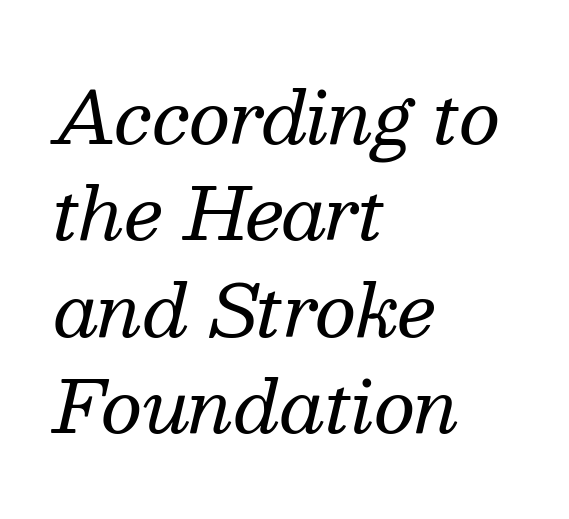
The image shows 72 px regular-weight serif type, italic (leaning right); set left-aligned, normal line spacing (1.34x), normal letter spacing, not underlined; medium stroke contrast and a medium x-height.
